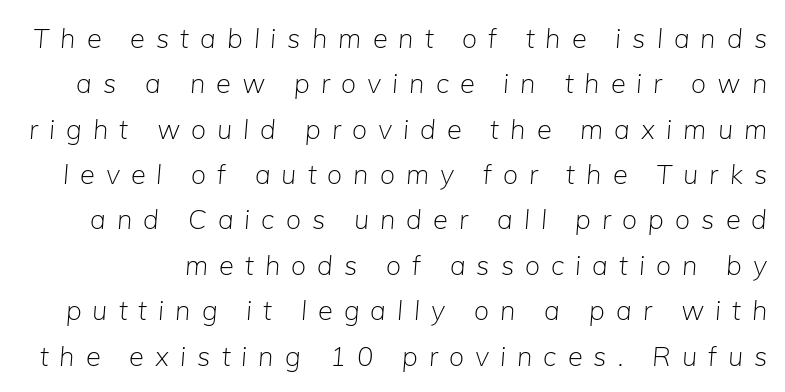
{"italic": "yes", "lean": "right", "slant_degrees": 5, "bold": "no", "underline": "no", "line_spacing": "normal", "line_spacing_ratio": 1.68, "letter_spacing": "wide", "letter_spacing_em": 0.41, "glyph_px": 27}
